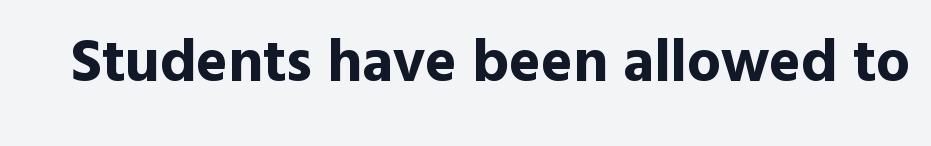
{"serif": "no", "italic": "no", "bold": "yes", "weight": "bold", "width": "normal", "x_height": "medium", "monospaced": "no", "underline": "no", "letter_spacing": "normal", "letter_spacing_em": 0.0, "glyph_px": 60}
